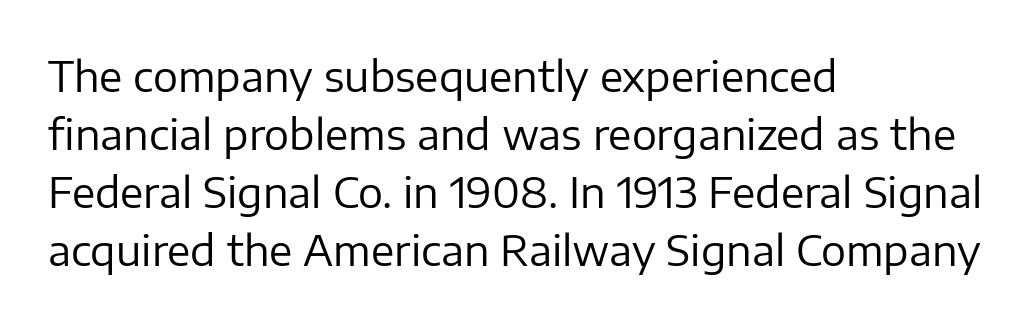
The image shows 42 px regular-weight sans-serif type, upright; set left-aligned, normal line spacing (1.38x), normal letter spacing, not underlined; low stroke contrast and a medium x-height.
